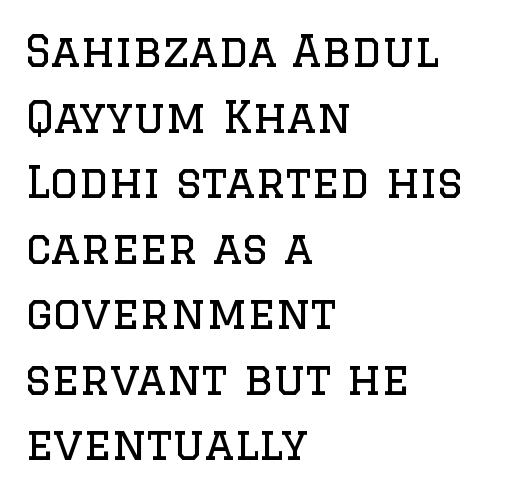
The image shows 44 px regular-weight serif type, upright; set left-aligned, normal line spacing (1.49x), normal letter spacing, not underlined; low stroke contrast and a large x-height.
